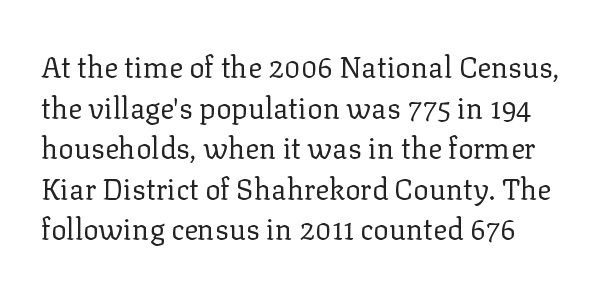
Each letter keeps its own natural width here, so spacing adapts to shape. Line spacing here is normal. A roman cut, with each character standing at attention. Spacing between characters is what you'd get straight out of the box. These glyphs show unthickened strokes, regular width or finer. Serifs: yes, visible at the terminals of the letterforms.
